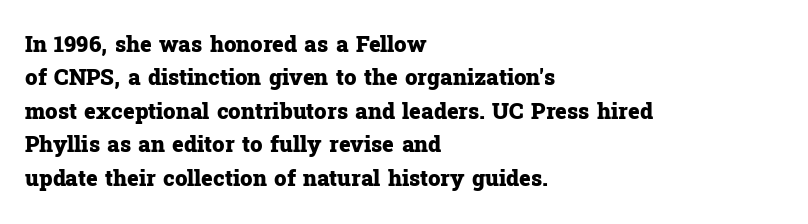
The strip under each line holds only bare page. Between one letter and the next there's only the usual sliver of space. Is there any slant? The stems are plumb. Plenty of ink on the page — the face is bold. Leading matches the norm, producing a regular column.
